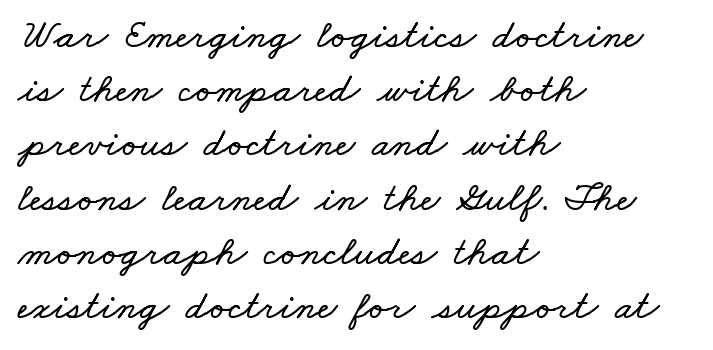
Q: Is the text underlined? A: No.
Q: How is the paragraph aligned? A: Left-aligned.
Q: Is the spacing between letters normal or unusually wide? A: Normal.
Q: Is the spacing between lines tight, normal or loose? A: Normal.
Q: Width (condensed, normal, or wide)? A: Wide.
Q: Stroke contrast? A: Low.
Q: x-height? A: Small.
Q: Monospaced? A: No.
